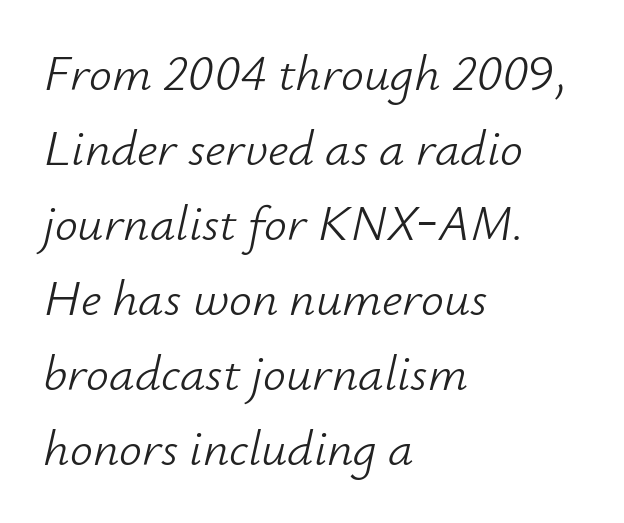
Q: Is the text bold? A: No.
Q: Is the text italic (slanted)? A: Yes, it leans right by about 12 degrees.
Q: Is the text underlined? A: No.
Q: How is the paragraph aligned? A: Left-aligned.
Q: Is the spacing between letters normal or unusually wide? A: Normal.
Q: Is the spacing between lines tight, normal or loose? A: Normal.
Q: Width (condensed, normal, or wide)? A: Normal.
Q: Stroke contrast? A: Low.
Q: x-height? A: Small.
Q: Monospaced? A: No.
